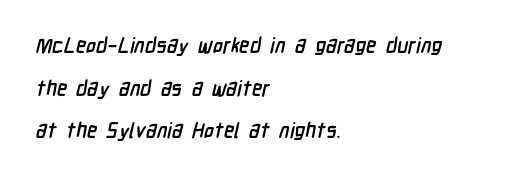
{"bold": "yes", "underline": "no", "align": "left", "line_spacing": "loose", "line_spacing_ratio": 2.03, "letter_spacing": "normal", "letter_spacing_em": 0.0, "glyph_px": 21}
